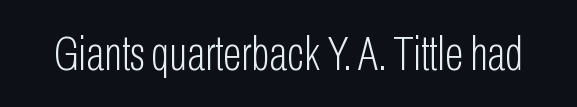
Q: Is the text bold? A: No.
Q: Is the text italic (slanted)? A: No, it is upright.
Q: Is the typeface a serif or a sans-serif typeface? A: Sans-serif.
Q: Is the text underlined? A: No.
Q: Is the spacing between letters normal or unusually wide? A: Normal.
Q: Width (condensed, normal, or wide)? A: Condensed.
Q: Stroke contrast? A: Low.
Q: x-height? A: Medium.
Q: Monospaced? A: No.
